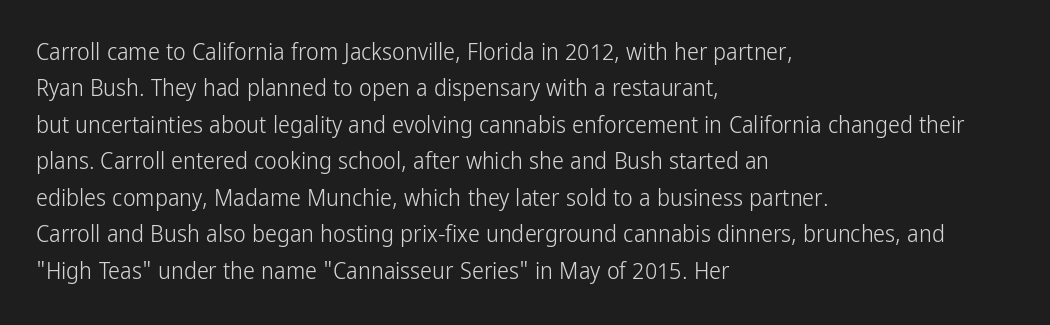
The foot of each line stays bare and open. These lines stack with their left ends in a neat column. Italic: no, the glyphs are upright roman. These lines sit exactly where default settings would place them.
